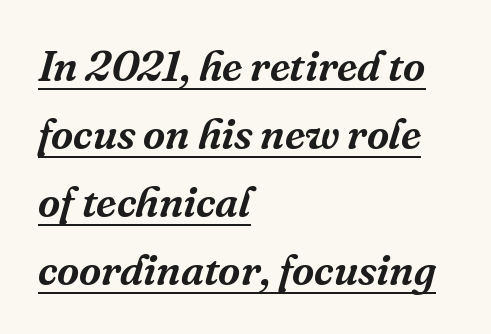
The image shows 43 px serif type, italic (leaning right); set left-aligned, normal line spacing (1.58x), normal letter spacing, underlined; medium stroke contrast and a medium x-height.
